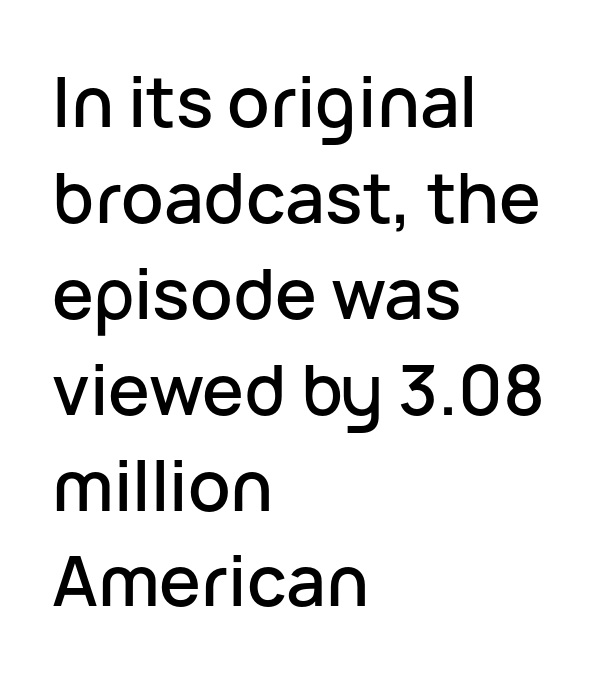
The image shows 70 px sans-serif type, upright; set left-aligned, normal line spacing (1.37x), normal letter spacing, not underlined; low stroke contrast and a medium x-height.
